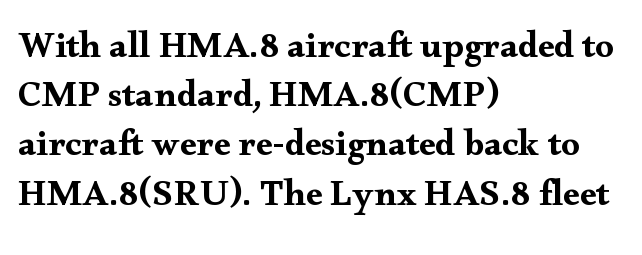
The image shows 37 px wide serif type, upright; set left-aligned, normal line spacing (1.33x), normal letter spacing, not underlined; medium stroke contrast and a small x-height.
